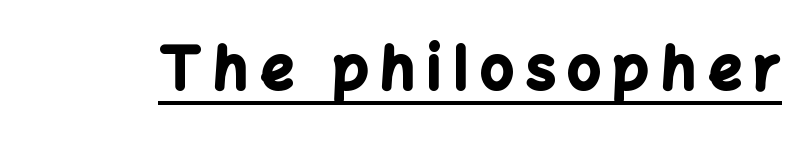
The image shows 58 px bold sans-serif type, upright; set unusually wide letter spacing (+0.22 em), underlined; low stroke contrast and a medium x-height.
